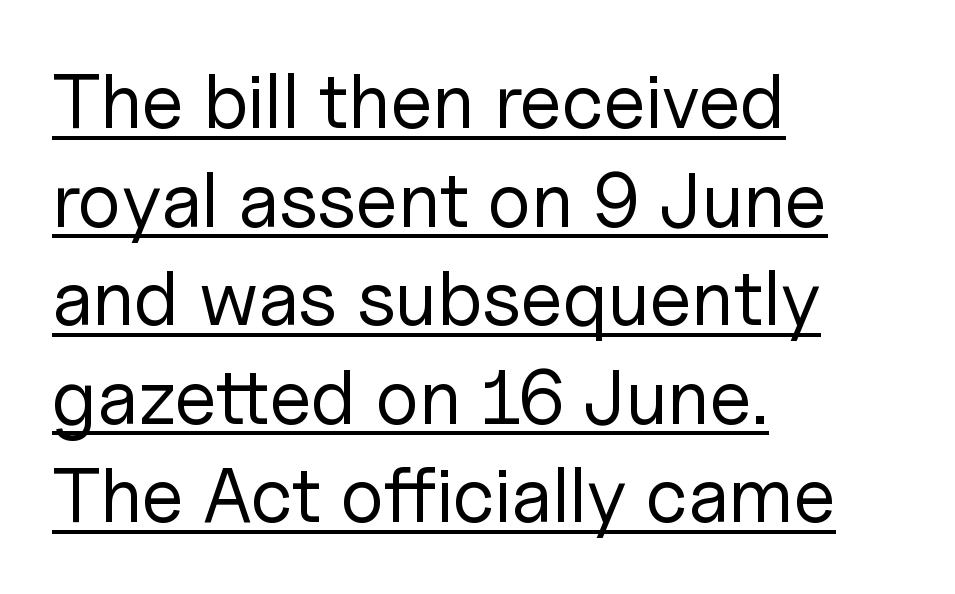
The image shows 77 px regular-weight sans-serif type, upright; set left-aligned, normal line spacing (1.28x), normal letter spacing, underlined; low stroke contrast and a medium x-height.
